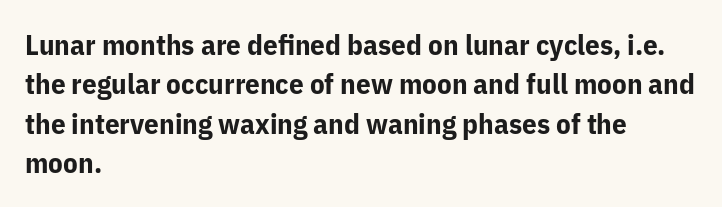
{"serif": "no", "italic": "no", "bold": "yes", "weight": "bold", "width": "normal", "stroke_contrast": "low", "x_height": "medium", "monospaced": "no", "underline": "no", "align": "left", "line_spacing": "normal", "line_spacing_ratio": 1.36, "letter_spacing": "normal", "letter_spacing_em": 0.0, "glyph_px": 29}
